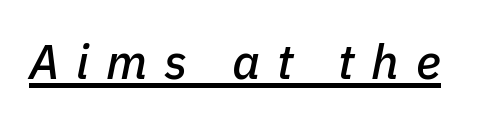
Q: Is the text italic (slanted)? A: Yes, it leans right by about 11 degrees.
Q: Is the text underlined? A: Yes.
Q: Is the spacing between letters normal or unusually wide? A: Unusually wide.
Q: Width (condensed, normal, or wide)? A: Normal.
Q: Stroke contrast? A: Low.
Q: x-height? A: Medium.
Q: Monospaced? A: No.
